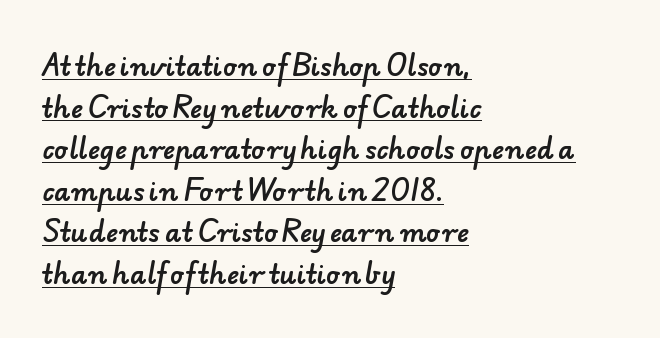
The image shows 26 px text type; set left-aligned, normal line spacing (1.6x), normal letter spacing, underlined.
